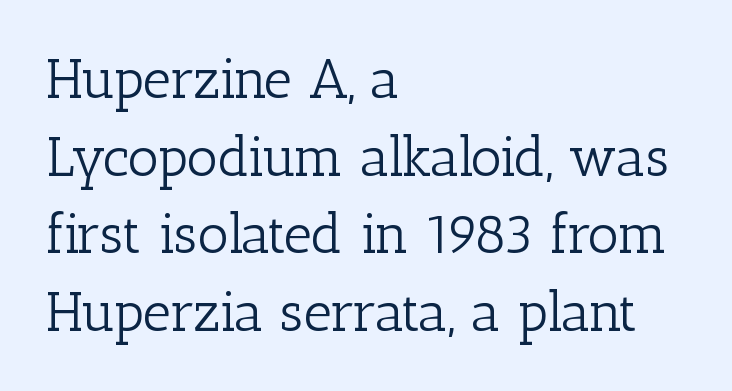
The image shows 55 px light serif type, upright; set left-aligned, normal line spacing (1.41x), normal letter spacing, not underlined; low stroke contrast and a medium x-height.
